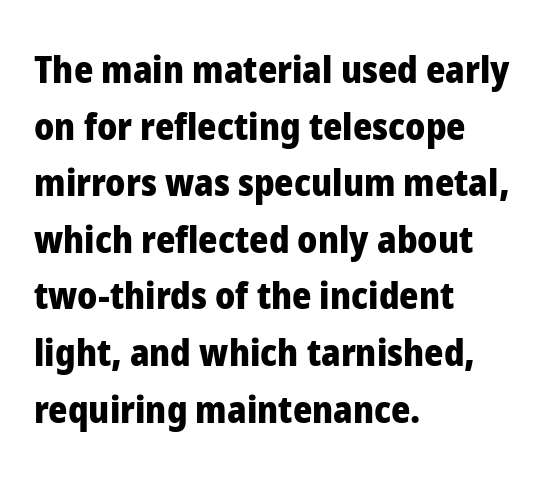
Q: Is the text bold? A: Yes.
Q: Is the text italic (slanted)? A: No, it is upright.
Q: Is the typeface a serif or a sans-serif typeface? A: Sans-serif.
Q: Is the text underlined? A: No.
Q: How is the paragraph aligned? A: Left-aligned.
Q: Is the spacing between letters normal or unusually wide? A: Normal.
Q: Is the spacing between lines tight, normal or loose? A: Normal.
Q: Width (condensed, normal, or wide)? A: Normal.
Q: Stroke contrast? A: Low.
Q: x-height? A: Medium.
Q: Monospaced? A: No.
